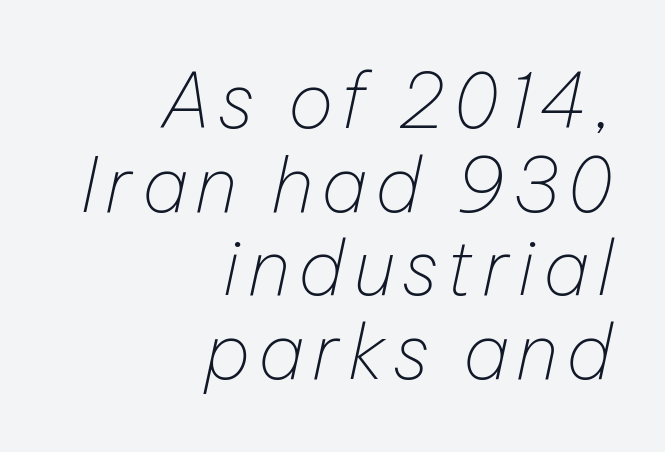
Honestly, the rows look squashed on top of each other. In terms of posture, this sample is oblique. Bare-footed words on every line. Proportional: the letters do not fall into vertical columns. No heavy texture on the line: the type isn't bold.
